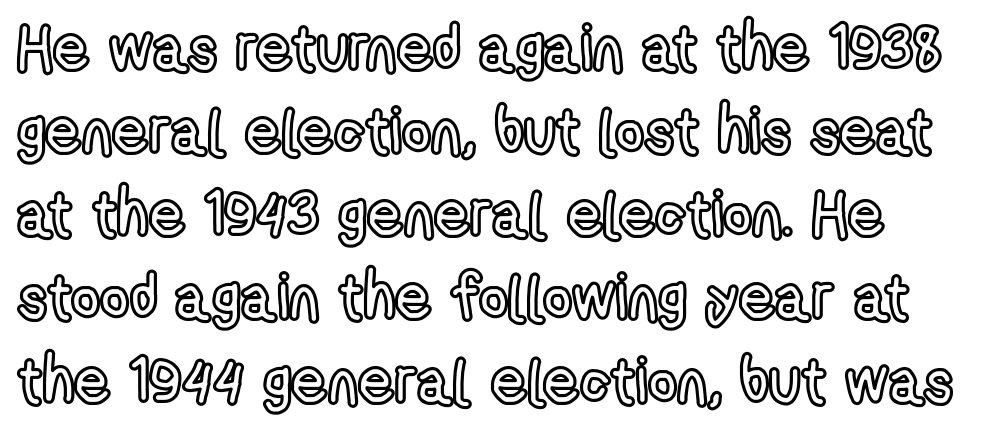
Q: Is the text italic (slanted)? A: No, it is upright.
Q: Is the text underlined? A: No.
Q: Is the spacing between letters normal or unusually wide? A: Normal.
Q: Is the spacing between lines tight, normal or loose? A: Normal.
Q: Width (condensed, normal, or wide)? A: Condensed.
Q: x-height? A: Medium.
Q: Monospaced? A: No.
